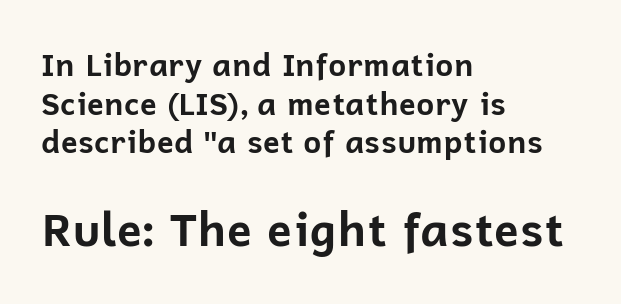
{"serif": "no", "italic": "no", "bold": "yes", "weight": "bold", "width": "normal", "stroke_contrast": "low", "x_height": "medium", "monospaced": "no", "underline": "no", "align": "left", "line_spacing": "normal", "line_spacing_ratio": 1.25, "letter_spacing": "normal", "letter_spacing_em": 0.0, "larger_block": "second", "size_ratio": 1.48, "glyph_px": 46}
